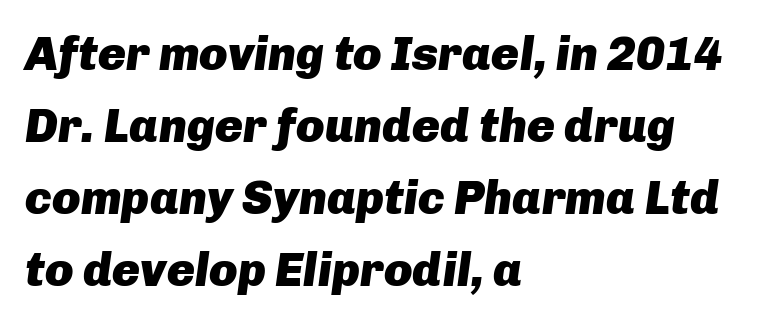
Q: Is the text bold? A: Yes.
Q: Is the text italic (slanted)? A: Yes, it leans right by about 8 degrees.
Q: Is the text underlined? A: No.
Q: How is the paragraph aligned? A: Left-aligned.
Q: Is the spacing between letters normal or unusually wide? A: Normal.
Q: Is the spacing between lines tight, normal or loose? A: Normal.
Q: Width (condensed, normal, or wide)? A: Normal.
Q: Stroke contrast? A: Low.
Q: x-height? A: Medium.
Q: Monospaced? A: No.
